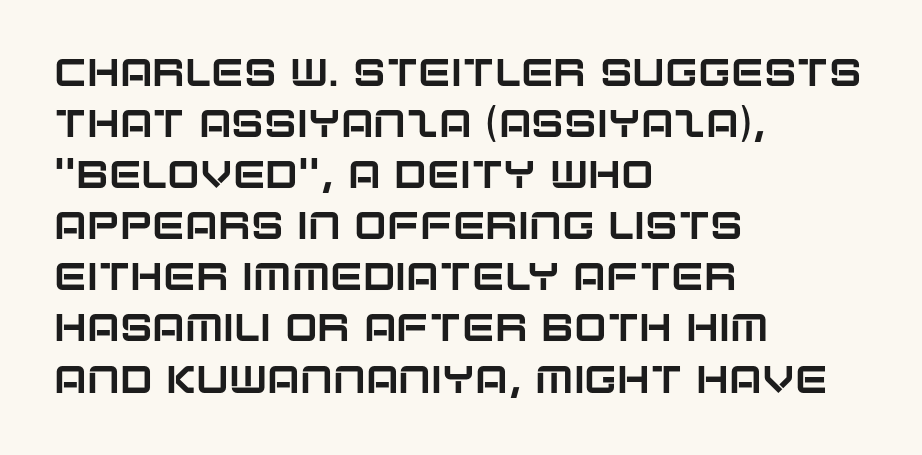
Characters follow at the spacing the type designer built in. The rendering uses a moderate line-height, typical for paragraphs. Posture: upright roman. A clean baseline with only descenders dipping below it. This sample has the flowing, uneven cadence of proportional lettering. The rendering shows plain stroke endings on the letterforms — a sans-serif design.
